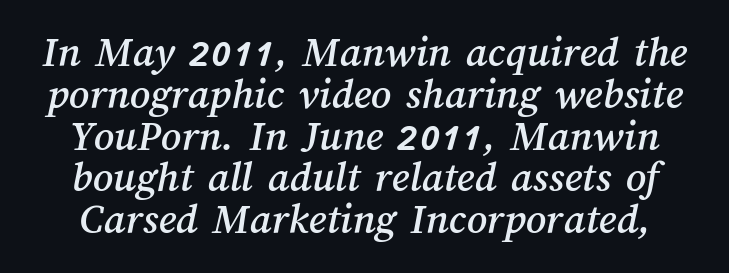
Compared with typical paragraphs, the rows here are closer together. Do the characters align in a grid? No, the font is proportional. Letter spacing: default. The foot of each line stays bare and open.
